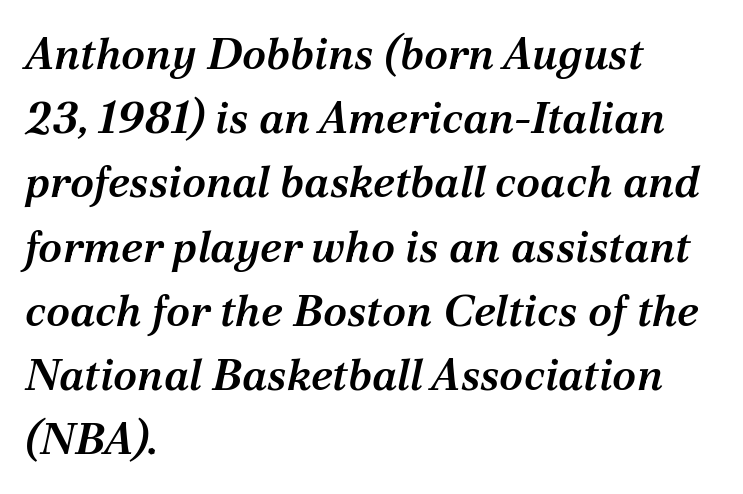
{"serif": "yes", "italic": "yes", "lean": "right", "slant_degrees": 12, "bold": "semi", "weight": "semibold", "width": "normal", "stroke_contrast": "medium", "x_height": "medium", "monospaced": "no", "underline": "no", "align": "left", "line_spacing": "normal", "line_spacing_ratio": 1.46, "letter_spacing": "normal", "letter_spacing_em": 0.0, "glyph_px": 44}
